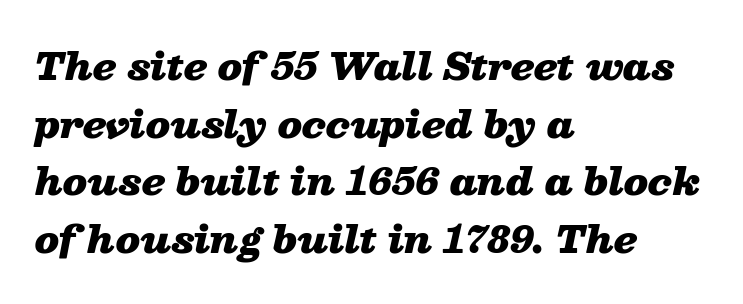
The paragraph has a hard left edge and a soft right edge. Glyph-to-glyph distance matches everyday printed text. Caption: bold face, heavy strokes. Do the characters align in a grid? No, the font is proportional.
